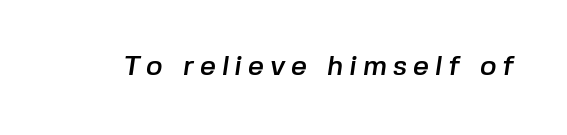
The image shows 28 px sans-serif type; set unusually wide letter spacing (+0.21 em), not underlined; low stroke contrast and a medium x-height.
